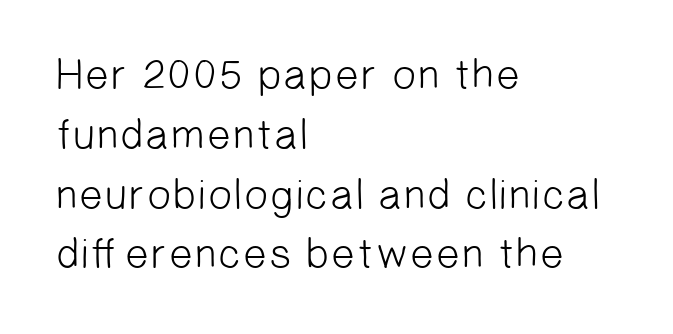
The image shows 43 px light sans-serif type; set left-aligned, normal line spacing (1.39x), normal letter spacing, not underlined; low stroke contrast and a medium x-height.
